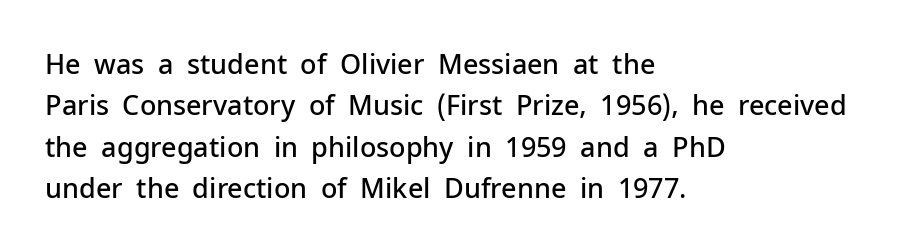
A student would call this left alignment; a typographer would say flush left, rag right. Line spacing here is normal. Tracking value appears to be zero — textbook default spacing. A typesetter would mark this as roman, not italic. Each glyph is drawn with semibold strokes, heavier than normal yet not fully bold. The strip under each line holds only bare page.
